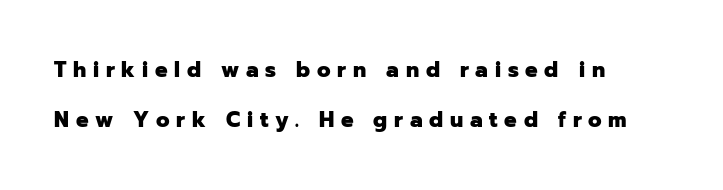
{"italic": "no", "bold": "yes", "underline": "no", "align": "left", "line_spacing": "loose", "line_spacing_ratio": 2.36, "letter_spacing": "wide", "letter_spacing_em": 0.32, "glyph_px": 21}
